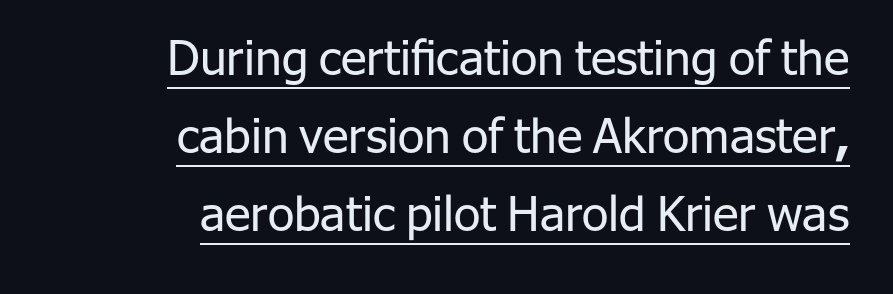
{"serif": "no", "italic": "no", "bold": "no", "weight": "regular", "width": "normal", "stroke_contrast": "low", "x_height": "medium", "monospaced": "no", "underline": "yes", "align": "right", "line_spacing": "normal", "line_spacing_ratio": 1.63, "letter_spacing": "normal", "letter_spacing_em": 0.0, "glyph_px": 48}
